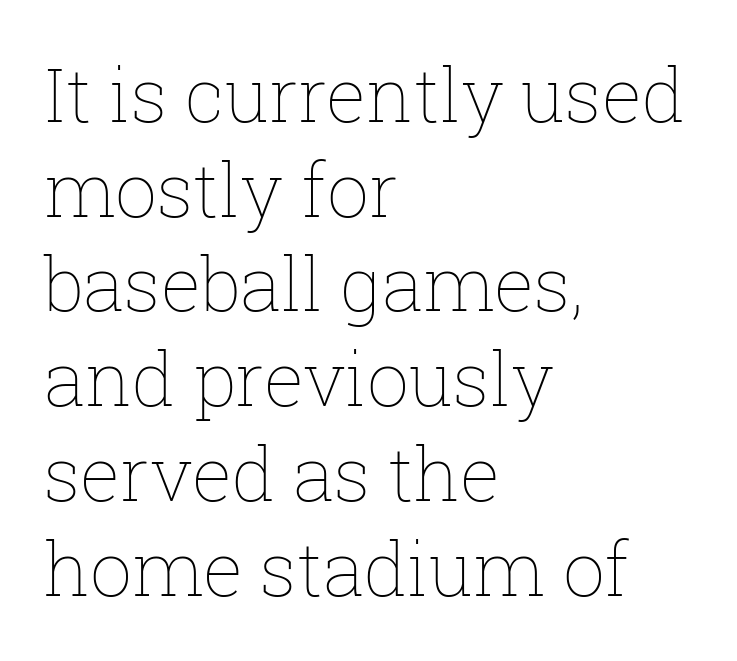
The image shows 74 px thin type, upright; set left-aligned, normal line spacing (1.28x), normal letter spacing, not underlined; low stroke contrast and a medium x-height.
